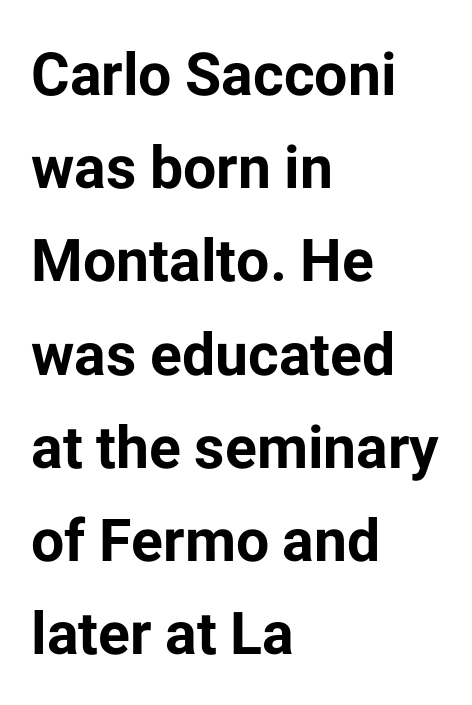
The image shows 59 px bold sans-serif type, upright; set left-aligned, normal line spacing (1.58x), normal letter spacing, not underlined; low stroke contrast and a medium x-height.
